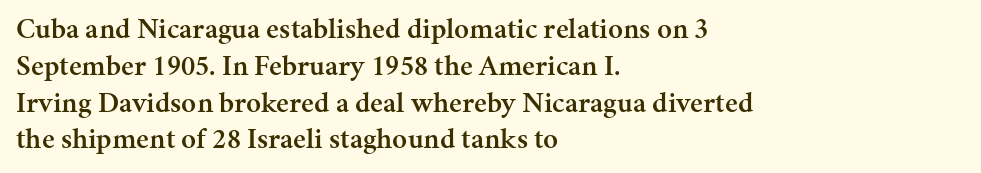
The image shows 29 px semibold serif type, upright; set left-aligned, normal line spacing (1.27x), normal letter spacing, not underlined; medium stroke contrast and a medium x-height.
